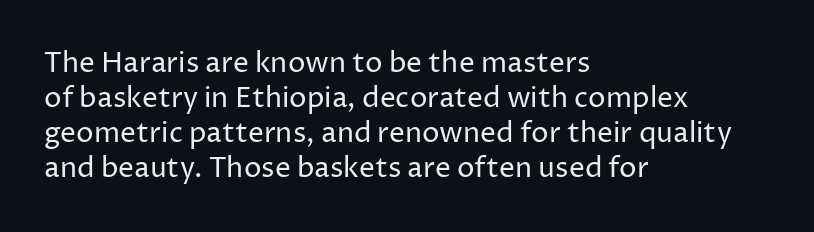
Visually the block forms a straight wall on the left and a jagged coastline on the right. Interline gaps are of average width in this sample. The font family rendered here belongs to the sans-serif group. No chunkiness to these letters — they're not bold. Style check: upright.
